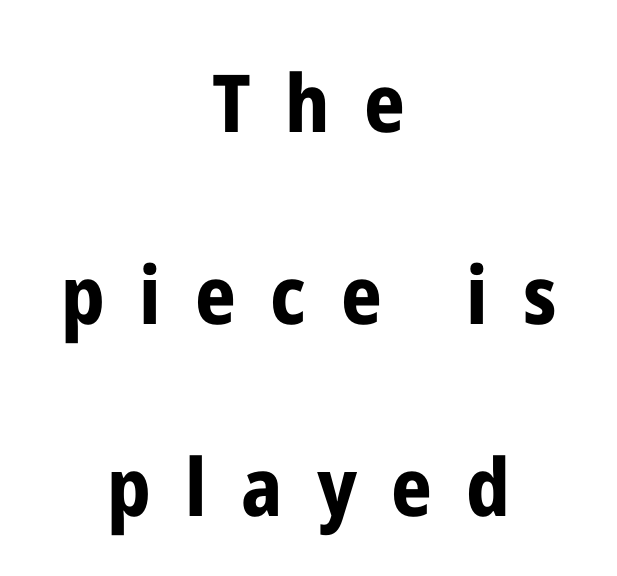
{"serif": "no", "italic": "no", "bold": "yes", "weight": "bold", "width": "condensed", "stroke_contrast": "low", "x_height": "medium", "monospaced": "no", "underline": "no", "align": "center", "line_spacing": "loose", "line_spacing_ratio": 2.4, "letter_spacing": "wide", "letter_spacing_em": 0.43, "glyph_px": 80}
